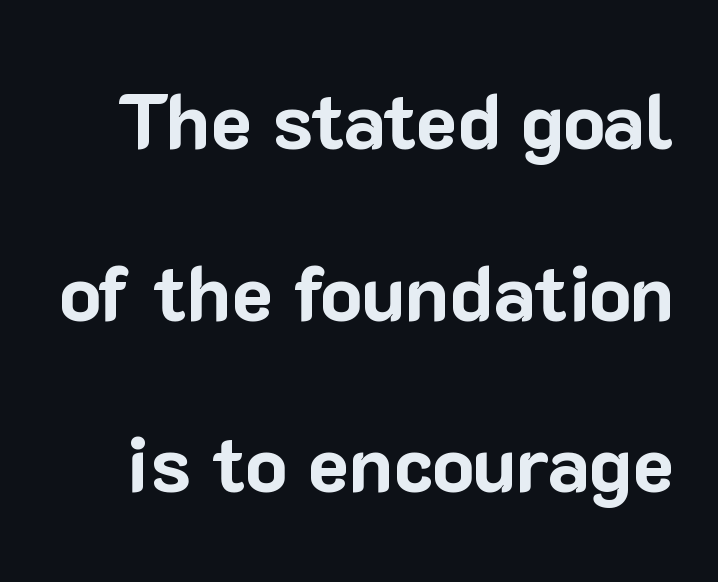
{"serif": "no", "italic": "no", "bold": "yes", "weight": "bold", "width": "normal", "stroke_contrast": "low", "x_height": "medium", "monospaced": "no", "underline": "no", "line_spacing": "loose", "line_spacing_ratio": 2.2, "letter_spacing": "normal", "letter_spacing_em": 0.0, "glyph_px": 78}
